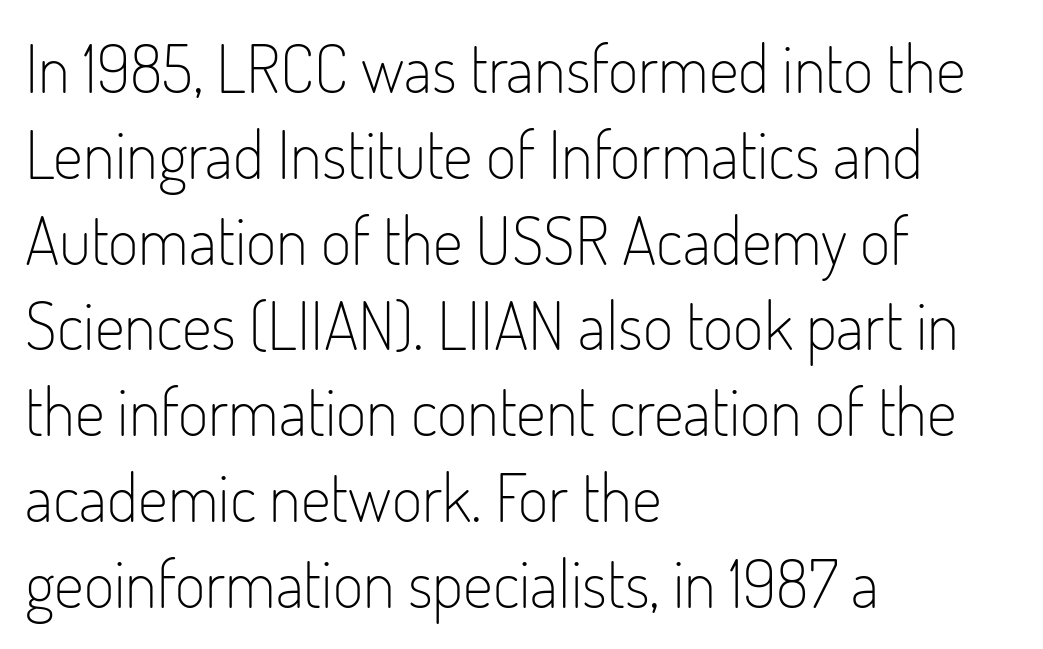
{"serif": "no", "italic": "no", "bold": "no", "weight": "light", "width": "condensed", "stroke_contrast": "low", "x_height": "small", "monospaced": "no", "underline": "no", "align": "left", "line_spacing": "normal", "line_spacing_ratio": 1.3, "letter_spacing": "normal", "letter_spacing_em": 0.0, "glyph_px": 66}
